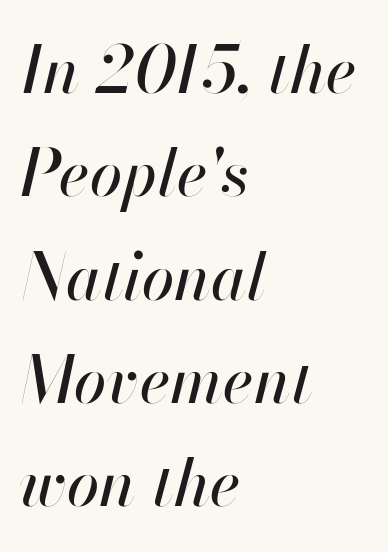
{"italic": "yes", "lean": "right", "slant_degrees": 13, "width": "normal", "stroke_contrast": "high", "x_height": "small", "monospaced": "no", "underline": "no", "align": "left", "line_spacing": "normal", "line_spacing_ratio": 1.59, "letter_spacing": "normal", "letter_spacing_em": 0.0, "glyph_px": 65}
